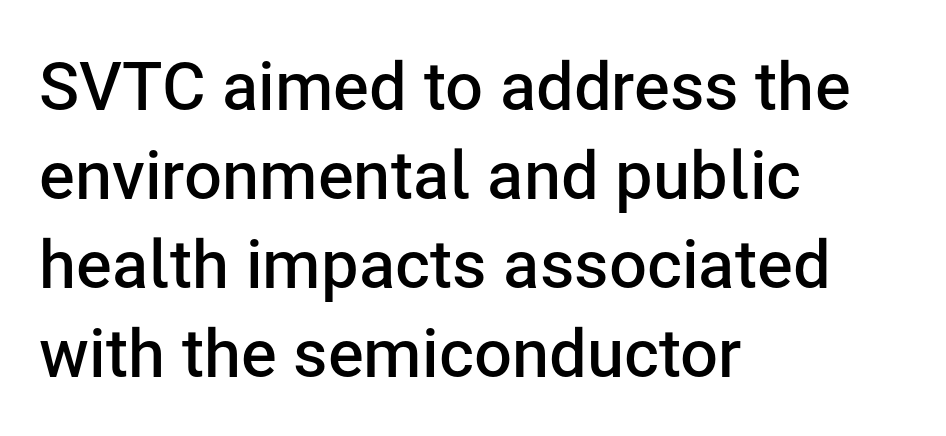
The image shows 67 px semibold sans-serif type, upright; set left-aligned, normal line spacing (1.33x), normal letter spacing, not underlined; low stroke contrast and a medium x-height.
